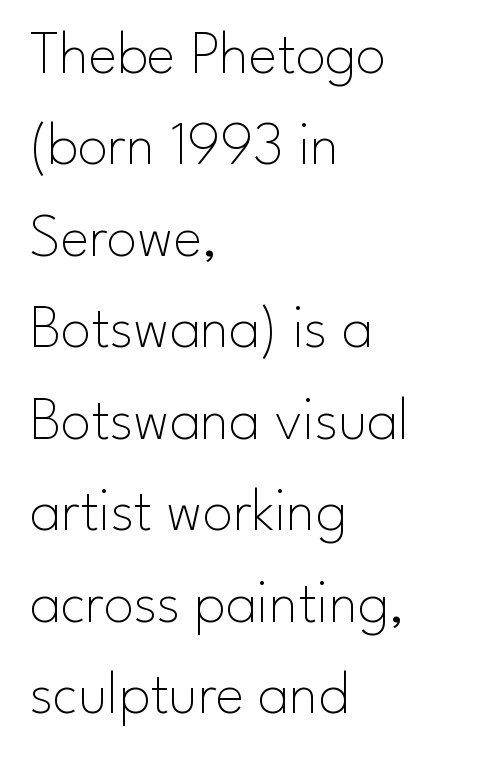
{"serif": "no", "italic": "no", "bold": "no", "weight": "thin", "width": "normal", "stroke_contrast": "low", "x_height": "small", "monospaced": "no", "underline": "no", "align": "left", "line_spacing": "normal", "line_spacing_ratio": 1.5, "letter_spacing": "normal", "letter_spacing_em": 0.0, "glyph_px": 61}
